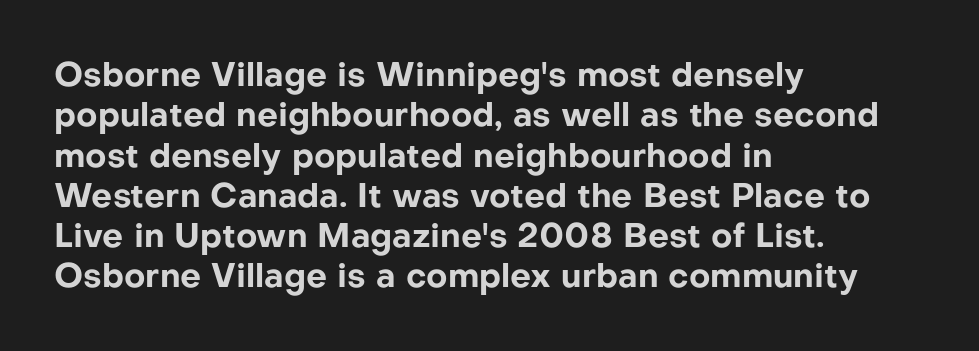
{"serif": "no", "italic": "no", "bold": "yes", "weight": "bold", "width": "normal", "stroke_contrast": "low", "x_height": "medium", "monospaced": "no", "underline": "no", "align": "left", "line_spacing_ratio": 1.22, "letter_spacing": "normal", "letter_spacing_em": 0.0, "glyph_px": 33}
